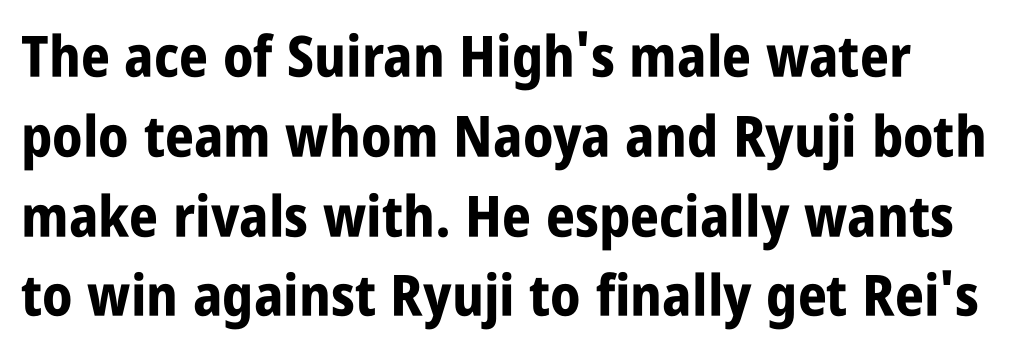
Heavy, bold letterforms. Stroke terminals: plain, sans-serif. Vertical spacing — default. In terms of posture, this sample is upright. Any mark beneath the type? The region is blank. The rendering uses natural spacing where letterforms have individual widths.
